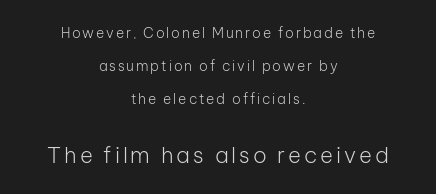
Q: Is the text bold? A: No.
Q: Is the text italic (slanted)? A: No, it is upright.
Q: Is the text underlined? A: No.
Q: How is the paragraph aligned? A: Centered.
Q: Is the spacing between lines tight, normal or loose? A: Loose.
Q: Which block of text is set in a larger size, the first (top) or the second (bottom)? A: The second (bottom) one.
